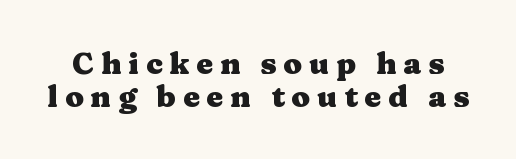
{"serif": "yes", "italic": "no", "bold": "yes", "weight": "heavy", "width": "wide", "stroke_contrast": "medium", "x_height": "medium", "monospaced": "no", "underline": "no", "line_spacing": "tight", "line_spacing_ratio": 1.1, "letter_spacing": "wide", "letter_spacing_em": 0.23, "glyph_px": 30}
